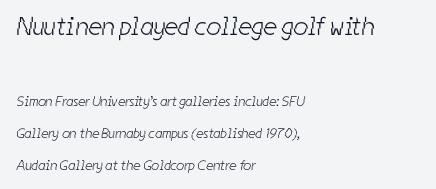
{"bold": "no", "underline": "no", "align": "left", "line_spacing": "loose", "line_spacing_ratio": 2.28, "letter_spacing": "normal", "letter_spacing_em": 0.0, "larger_block": "first", "size_ratio": 1.86, "glyph_px": 26}
